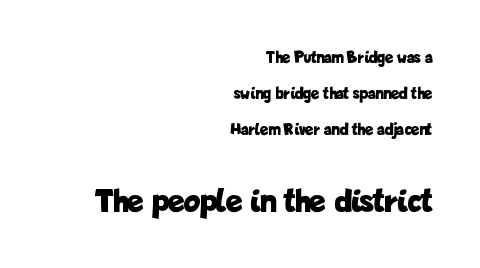
{"serif": "no", "italic": "no", "bold": "yes", "weight": "bold", "width": "condensed", "stroke_contrast": "low", "x_height": "medium", "monospaced": "no", "underline": "no", "align": "right", "line_spacing": "loose", "line_spacing_ratio": 2.11, "letter_spacing": "normal", "letter_spacing_em": 0.0, "larger_block": "second", "size_ratio": 2.0, "glyph_px": 34}
